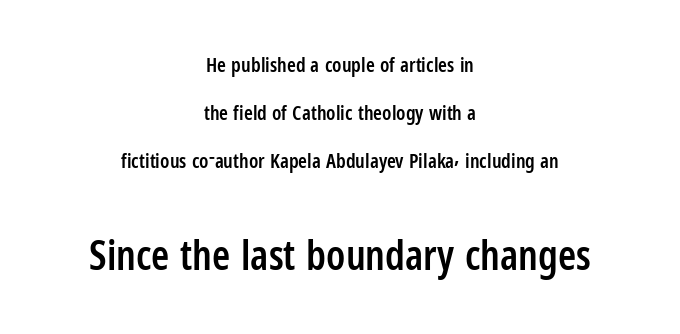
Q: Is the text bold? A: Semi-bold.
Q: Is the text italic (slanted)? A: No, it is upright.
Q: Is the typeface a serif or a sans-serif typeface? A: Sans-serif.
Q: Is the text underlined? A: No.
Q: How is the paragraph aligned? A: Centered.
Q: Is the spacing between letters normal or unusually wide? A: Normal.
Q: Is the spacing between lines tight, normal or loose? A: Loose.
Q: Which block of text is set in a larger size, the first (top) or the second (bottom)? A: The second (bottom) one.
Q: Width (condensed, normal, or wide)? A: Condensed.
Q: Stroke contrast? A: Low.
Q: x-height? A: Medium.
Q: Monospaced? A: No.
